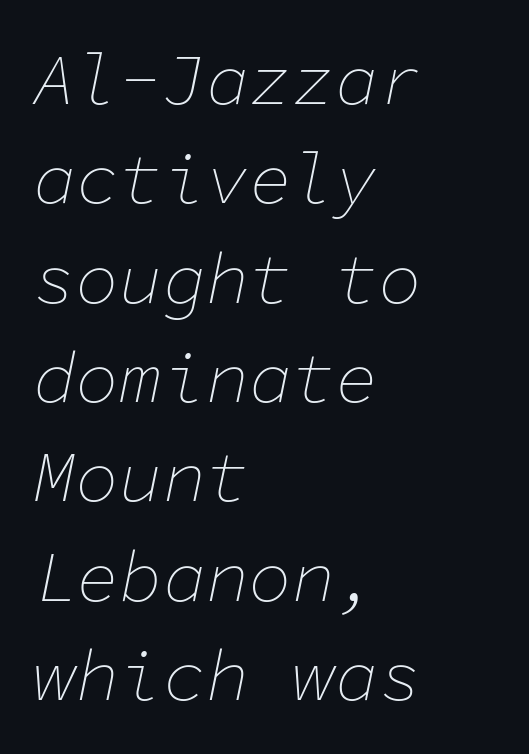
Q: Is the text bold? A: No.
Q: Is the text italic (slanted)? A: Yes, it leans right by about 11 degrees.
Q: Is the text underlined? A: No.
Q: How is the paragraph aligned? A: Left-aligned.
Q: Is the spacing between letters normal or unusually wide? A: Normal.
Q: Is the spacing between lines tight, normal or loose? A: Normal.
Q: Width (condensed, normal, or wide)? A: Normal.
Q: Stroke contrast? A: Low.
Q: x-height? A: Medium.
Q: Monospaced? A: Yes.
